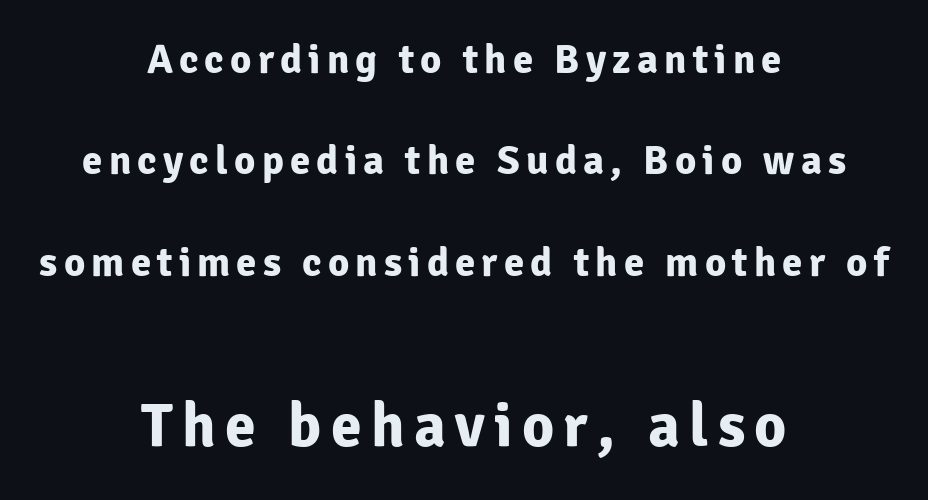
The image shows 62 px bold sans-serif type, upright; set centered, loose line spacing (2.47x), not underlined; the second (bottom) block is 1.51x larger; low stroke contrast and a medium x-height.
